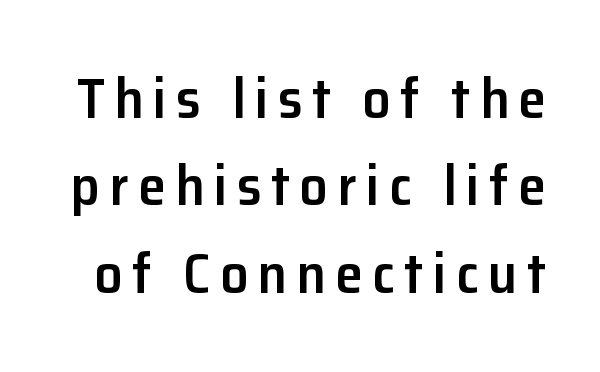
The type family on display is of the sans-serif kind. What's the leading like? Ordinary, nothing unusual. The passage shown is typed in a proportional face where columns would drift. A semibold gives these letters moderate extra thickness, short of bold. These lines were composed using upright roman letters.
